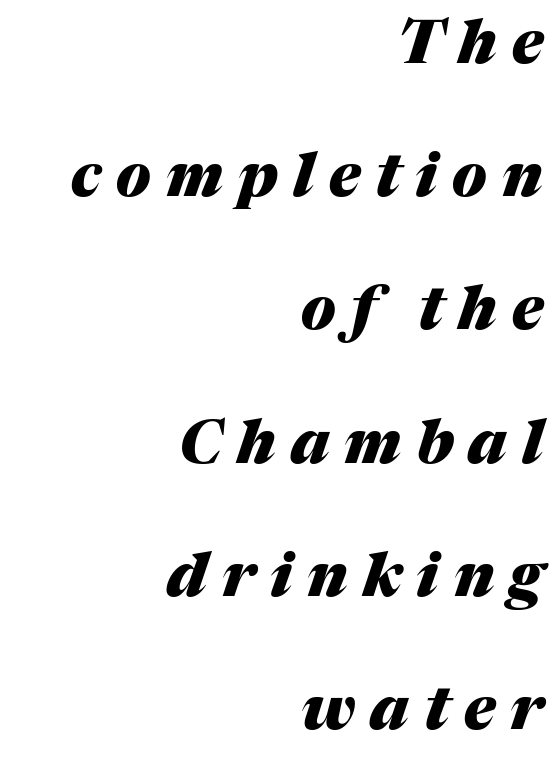
The image shows 60 px heavy type, italic (leaning right); set right-aligned, loose line spacing (2.22x), unusually wide letter spacing (+0.25 em), not underlined; medium stroke contrast and a medium x-height.
